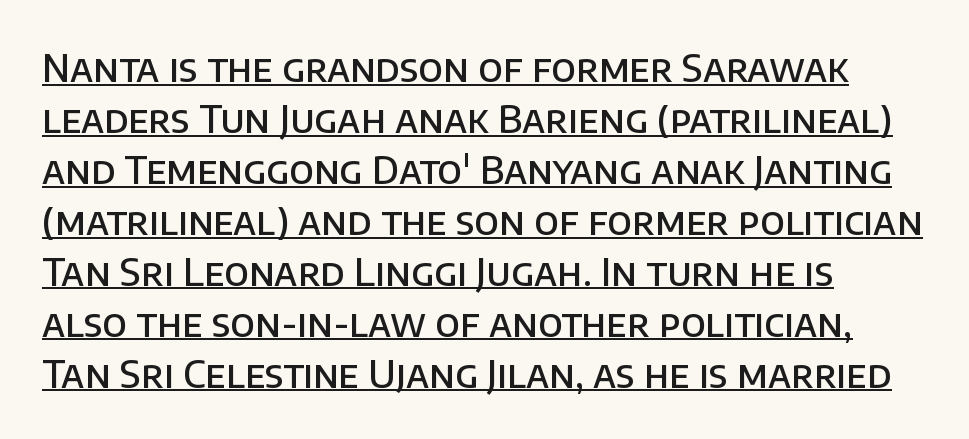
The image shows 38 px semibold sans-serif type, upright; set left-aligned, normal line spacing (1.34x), normal letter spacing, underlined; low stroke contrast and a large x-height.
